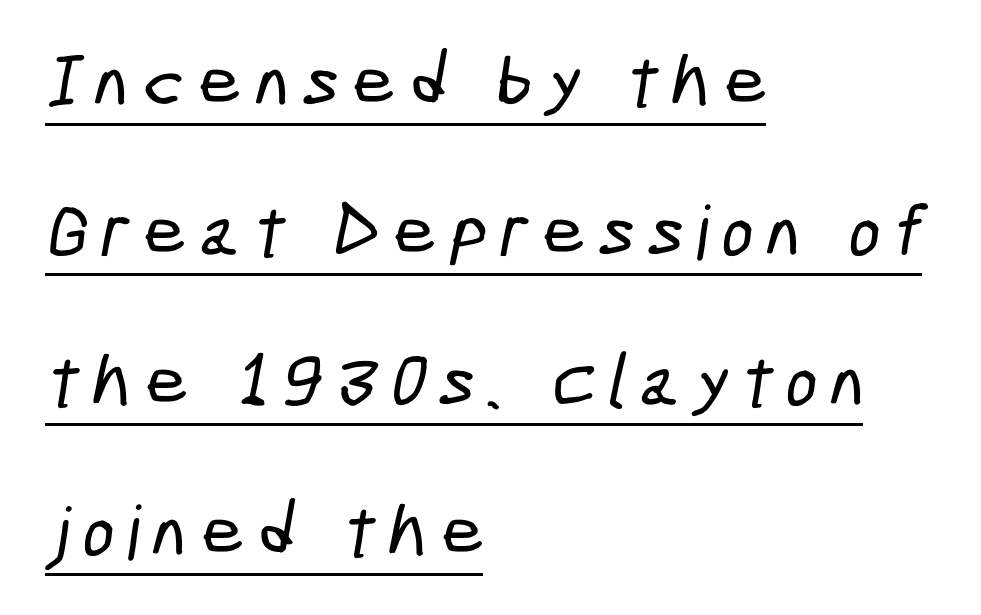
These lines are rendered in a variable-pitch font. A sans-serif font was chosen for this passage. The sample's only ornament is a line tracing under the words. Interline gaps are noticeably wide in this sample. Casual observation: everything's shoved over to the left.
